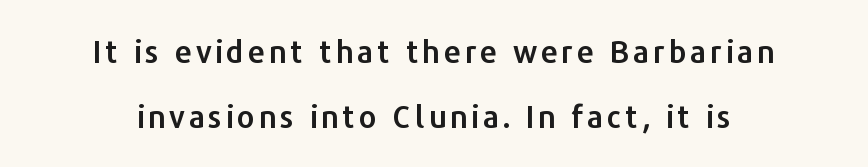
{"serif": "no", "italic": "no", "width": "normal", "stroke_contrast": "low", "x_height": "medium", "monospaced": "no", "underline": "no", "align": "center", "line_spacing": "loose", "line_spacing_ratio": 2.09, "glyph_px": 31}
